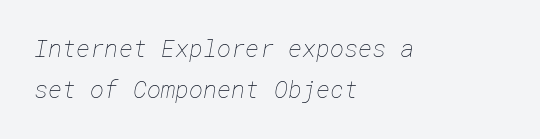
Q: Is the text bold? A: No.
Q: Is the text underlined? A: No.
Q: How is the paragraph aligned? A: Left-aligned.
Q: Is the spacing between letters normal or unusually wide? A: Normal.
